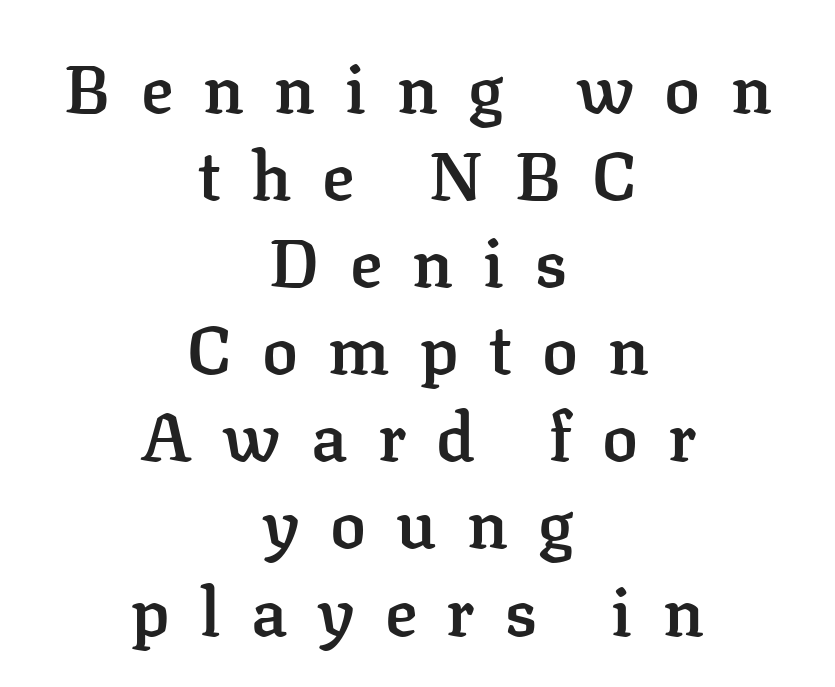
{"serif": "yes", "italic": "no", "bold": "semi", "weight": "semibold", "width": "normal", "stroke_contrast": "low", "x_height": "medium", "monospaced": "no", "underline": "no", "align": "center", "line_spacing": "normal", "line_spacing_ratio": 1.3, "letter_spacing": "wide", "letter_spacing_em": 0.45, "glyph_px": 67}
